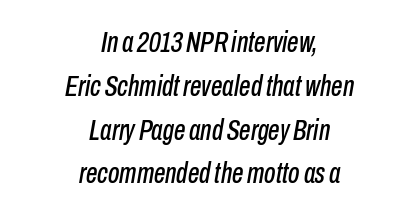
Q: Is the text italic (slanted)? A: Yes, it leans right by about 10 degrees.
Q: Is the text underlined? A: No.
Q: How is the paragraph aligned? A: Centered.
Q: Is the spacing between letters normal or unusually wide? A: Normal.
Q: Is the spacing between lines tight, normal or loose? A: Normal.
Q: Width (condensed, normal, or wide)? A: Condensed.
Q: Stroke contrast? A: Low.
Q: x-height? A: Medium.
Q: Monospaced? A: No.
